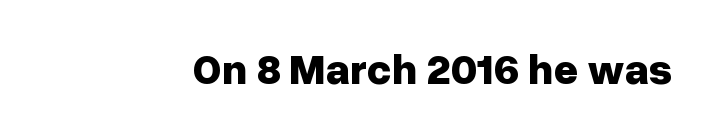
The image shows 43 px bold sans-serif type, upright; set normal letter spacing, not underlined; low stroke contrast and a medium x-height.
